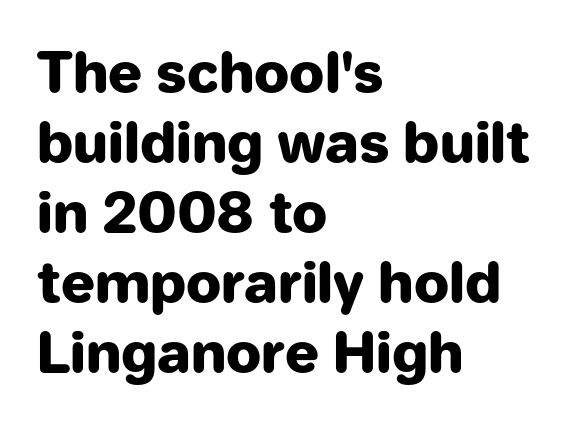
Q: Is the text bold? A: Yes.
Q: Is the text italic (slanted)? A: No, it is upright.
Q: Is the typeface a serif or a sans-serif typeface? A: Sans-serif.
Q: Is the text underlined? A: No.
Q: How is the paragraph aligned? A: Left-aligned.
Q: Is the spacing between letters normal or unusually wide? A: Normal.
Q: Is the spacing between lines tight, normal or loose? A: Normal.
Q: Width (condensed, normal, or wide)? A: Normal.
Q: Stroke contrast? A: Low.
Q: x-height? A: Medium.
Q: Monospaced? A: No.
